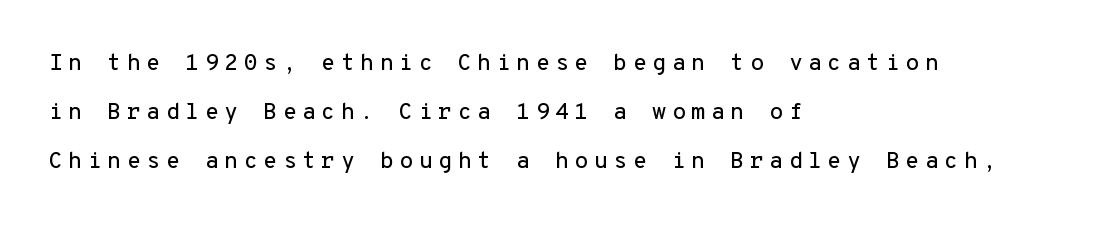
The image shows 23 px text type, upright; set left-aligned, loose line spacing (2.14x), unusually wide letter spacing (+0.23 em), not underlined.
